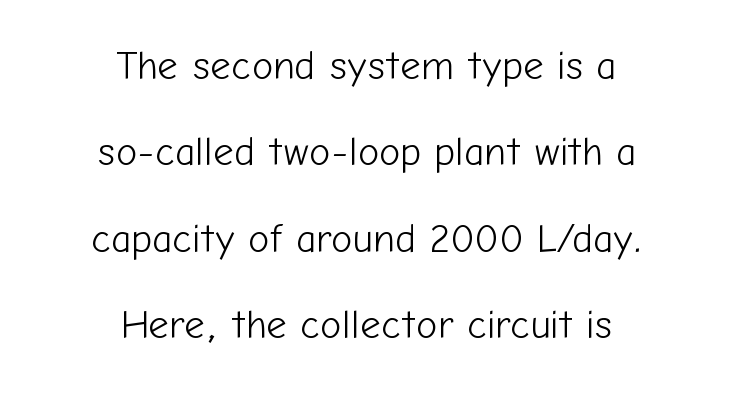
The passage shown is not bold in any degree. The strip under each line holds only bare page. Look at the tracking — it's just the regular setting, nothing added. These lines stack symmetrically, like a column narrowing and widening about its center. To sum up the face: it is a sans, with no serifs.
